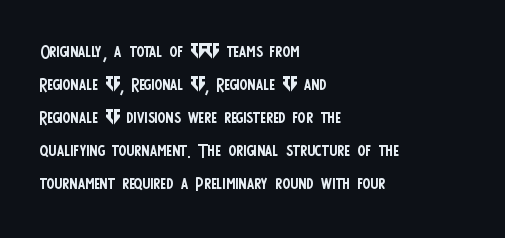
{"italic": "no", "bold": "no", "underline": "no", "align": "left", "line_spacing": "normal", "line_spacing_ratio": 1.38, "letter_spacing": "normal", "letter_spacing_em": 0.0, "glyph_px": 24}
